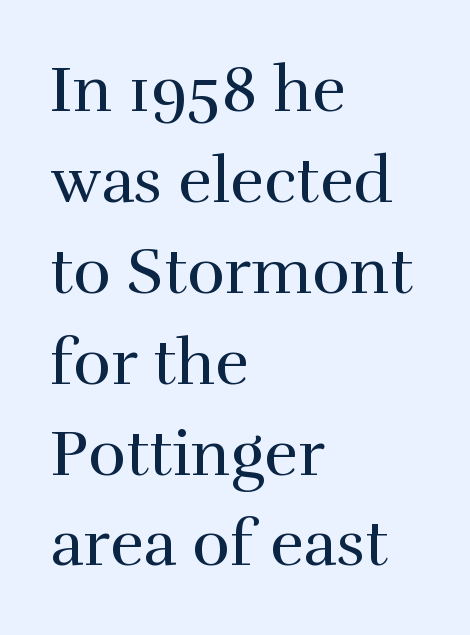
Q: Is the text bold? A: No.
Q: Is the text italic (slanted)? A: No, it is upright.
Q: Is the typeface a serif or a sans-serif typeface? A: Serif.
Q: Is the text underlined? A: No.
Q: How is the paragraph aligned? A: Left-aligned.
Q: Is the spacing between letters normal or unusually wide? A: Normal.
Q: Is the spacing between lines tight, normal or loose? A: Normal.
Q: Width (condensed, normal, or wide)? A: Normal.
Q: Stroke contrast? A: High.
Q: x-height? A: Medium.
Q: Monospaced? A: No.
